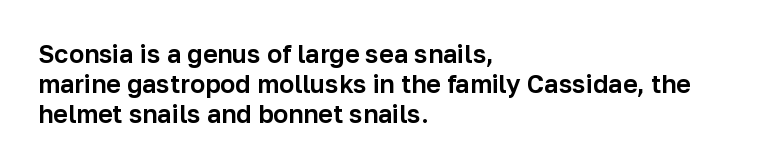
{"italic": "no", "underline": "no", "align": "left", "line_spacing_ratio": 1.21, "letter_spacing": "normal", "letter_spacing_em": 0.0, "glyph_px": 25}
